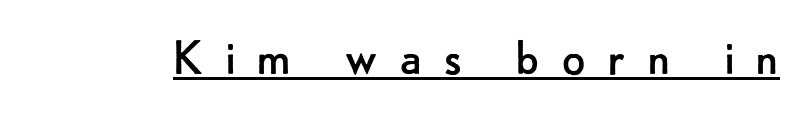
Does a line run under the words? Yes, clearly. If you drew a line through each stem, it would be perfectly vertical. Here the glyphs are tracked loosely, breaking word shapes into spaced letters. The characters display no serif detailing; their extremities are plain. This is not heavy type; no bold has been used.
